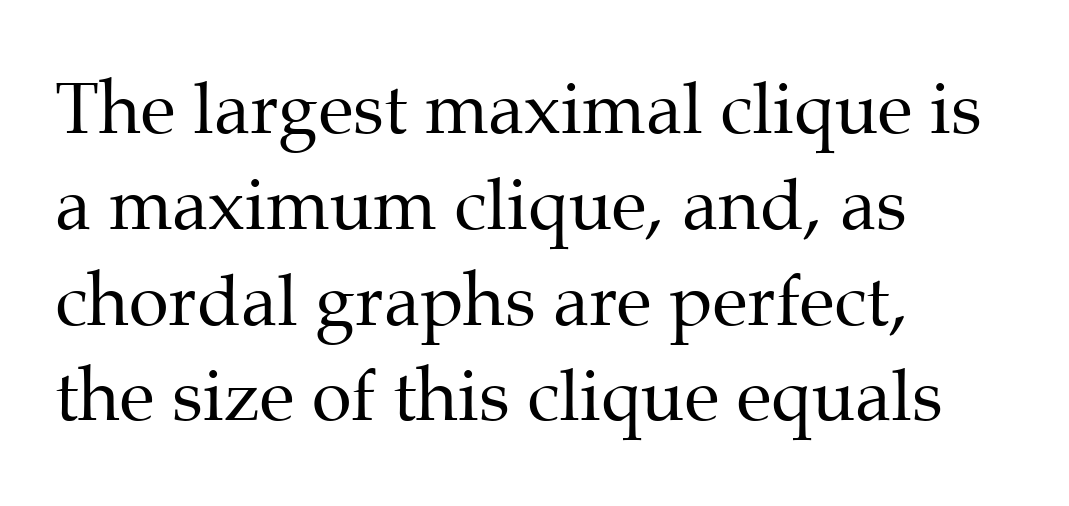
The face used here is seriffed, in the tradition of book romans. In CSS terms this would be text-align: left. The rendering keeps characters at their native spacing. Is this a fixed-width face? No — the glyphs have proportional, varying widths. A quiet, ordinary-to-light weight characterises the typeface. A bare baseline throughout the passage.
